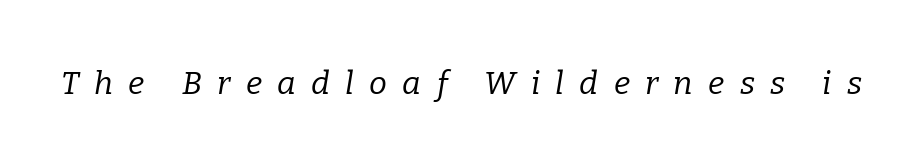
The strip under each line holds only bare page. Character widths vary here, with narrow letters taking less room than wide ones. These lines have a slow, spaced-out rhythm from letter to letter. Notice how the stems are inclined rather than vertical — that's the hallmark of italics. No chunkiness to these letters — they're not bold.
